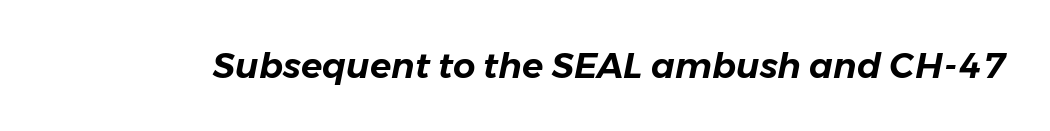
Here the glyphs are tracked normally, forming tight word shapes. Notice how the stems are inclined rather than vertical — that's the hallmark of italics. The gap between lines stays unmarked. Varying glyph widths throughout — classic text-font behaviour.
